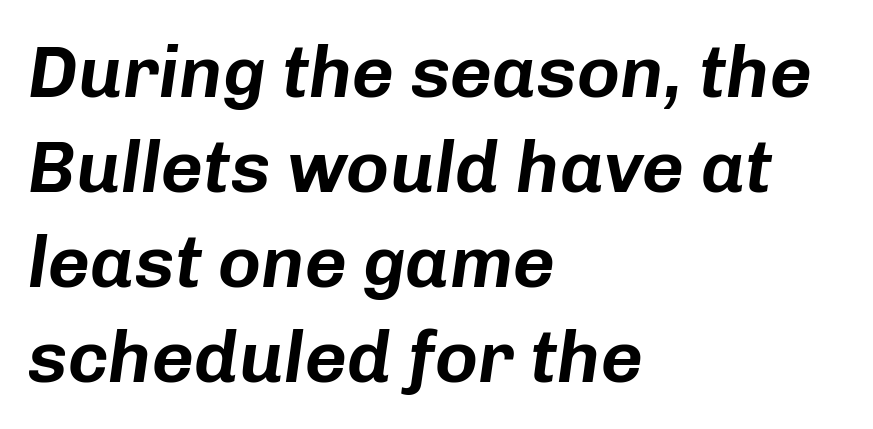
The image shows 73 px text type, italic (leaning right); set left-aligned, normal line spacing (1.3x), normal letter spacing, not underlined; low stroke contrast and a medium x-height.
